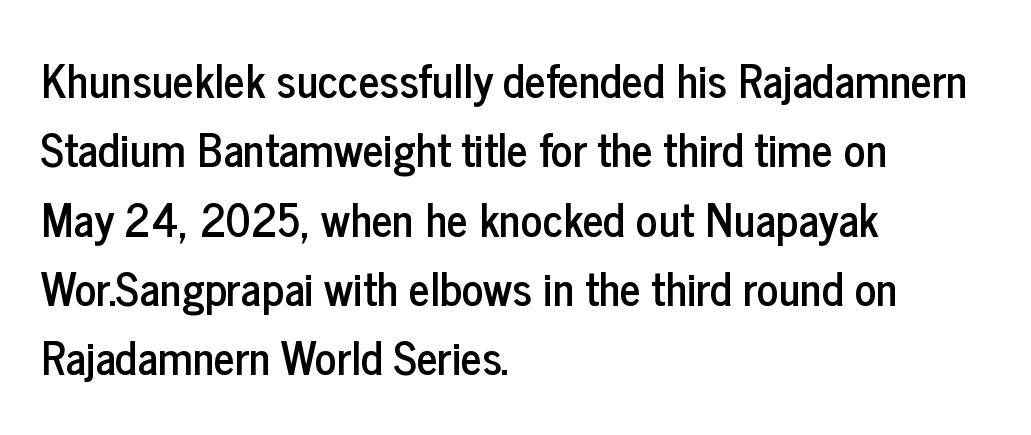
The image shows 45 px condensed sans-serif type, upright; set left-aligned, normal line spacing (1.54x), normal letter spacing, not underlined; low stroke contrast and a medium x-height.
